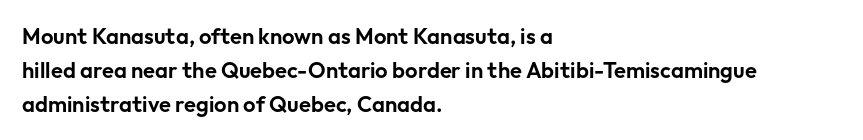
Inter-character spacing is left at the font's built-in metrics. A bare baseline throughout the passage. The typography opts for an upright posture over an oblique one. Casual observation: everything's shoved over to the left.
